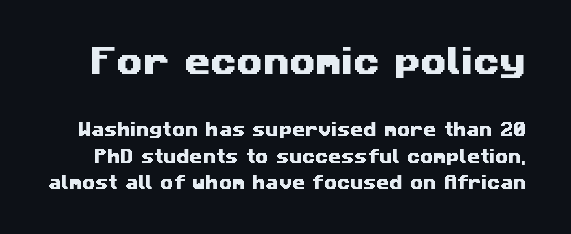
Q: Is the typeface a serif or a sans-serif typeface? A: Sans-serif.
Q: Is the text underlined? A: No.
Q: Is the spacing between letters normal or unusually wide? A: Normal.
Q: Which block of text is set in a larger size, the first (top) or the second (bottom)? A: The first (top) one.
Q: Width (condensed, normal, or wide)? A: Wide.
Q: Stroke contrast? A: Medium.
Q: x-height? A: Medium.
Q: Monospaced? A: No.
